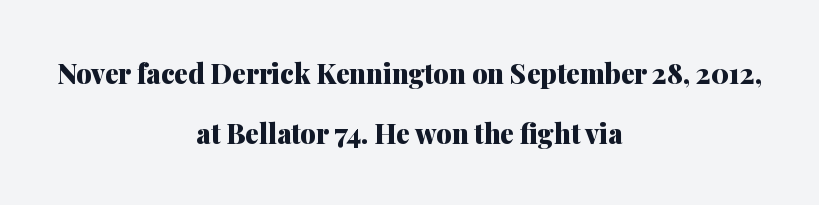
Q: Is the text bold? A: Yes.
Q: Is the text italic (slanted)? A: No, it is upright.
Q: Is the text underlined? A: No.
Q: How is the paragraph aligned? A: Centered.
Q: Is the spacing between letters normal or unusually wide? A: Normal.
Q: Is the spacing between lines tight, normal or loose? A: Loose.
